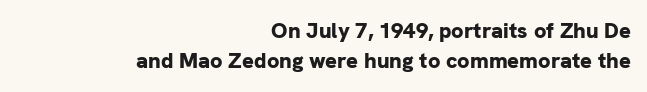
Q: Is the text bold? A: Yes.
Q: Is the text italic (slanted)? A: No, it is upright.
Q: Is the text underlined? A: No.
Q: How is the paragraph aligned? A: Right-aligned.
Q: Is the spacing between letters normal or unusually wide? A: Normal.
Q: Is the spacing between lines tight, normal or loose? A: Normal.
